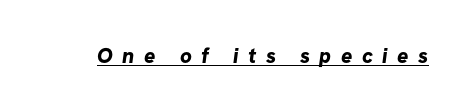
Q: Is the text bold? A: Yes.
Q: Is the text underlined? A: Yes.
Q: Is the spacing between letters normal or unusually wide? A: Unusually wide.
